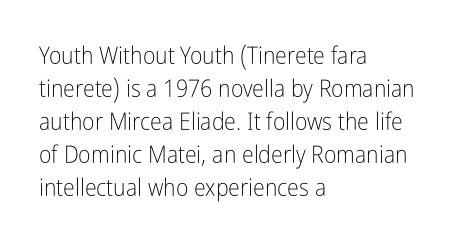
{"italic": "no", "bold": "no", "underline": "no", "align": "left", "line_spacing": "normal", "line_spacing_ratio": 1.37, "letter_spacing": "normal", "letter_spacing_em": 0.0, "glyph_px": 24}
